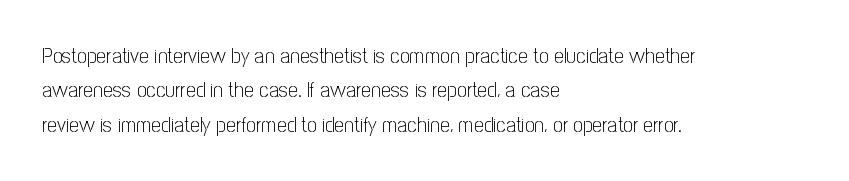
The specimen reads as upright at a glance. Is the stroke heavy? The answer is a plain regular-or-lighter. Clear beneath every line of the passage. Notice how descenders clear the ascenders below comfortably — that's standard leading.
